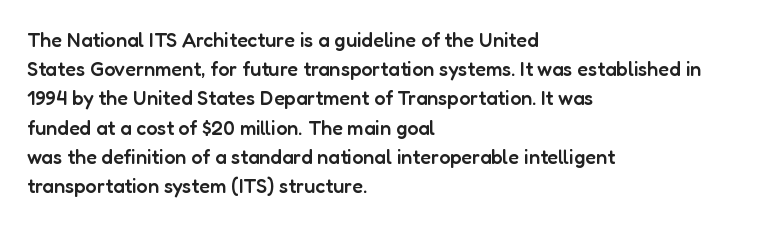
{"italic": "no", "bold": "semi", "underline": "no", "align": "left", "line_spacing": "normal", "line_spacing_ratio": 1.46, "letter_spacing": "normal", "letter_spacing_em": 0.0, "glyph_px": 20}
